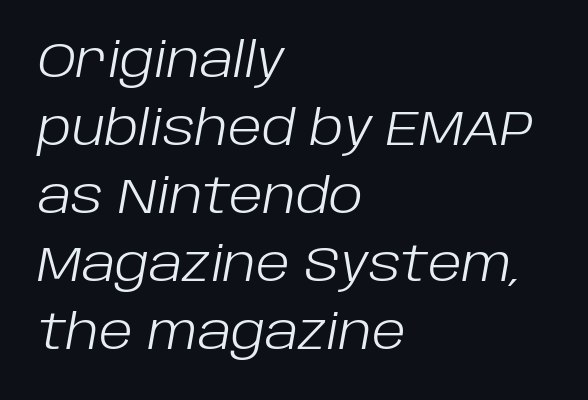
The image shows 49 px light type, italic (leaning right); set left-aligned, normal line spacing (1.39x), normal letter spacing, not underlined; low stroke contrast and a large x-height.
